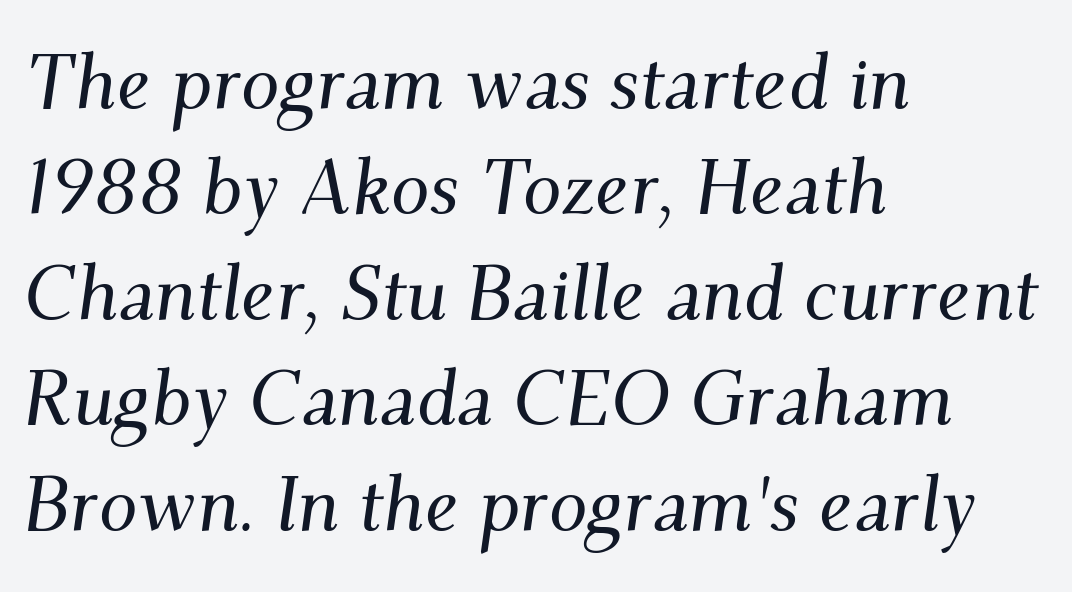
Note the varied advance widths — an 'i' is clearly narrower than an 'm'. Letter spacing: default. Does the leading feel generous? No, just average. Check the space under the baseline: it is left empty.
